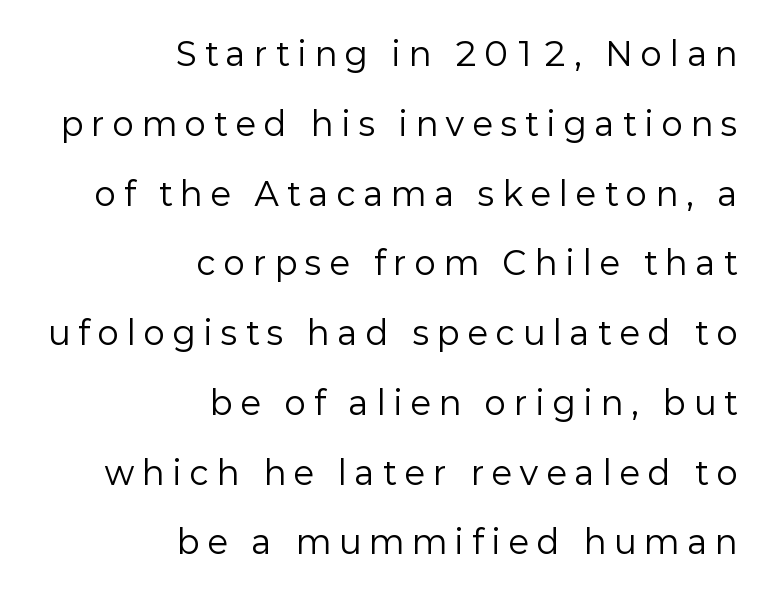
{"serif": "no", "italic": "no", "bold": "no", "weight": "regular", "width": "normal", "stroke_contrast": "low", "x_height": "medium", "monospaced": "no", "underline": "no", "align": "right", "line_spacing": "loose", "line_spacing_ratio": 2.18, "letter_spacing": "wide", "letter_spacing_em": 0.27, "glyph_px": 32}
